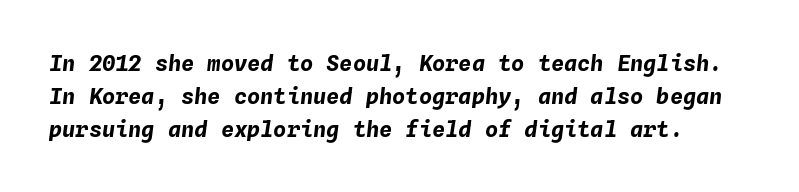
Q: Is the text bold? A: Yes.
Q: Is the text italic (slanted)? A: Yes, it leans right by about 4 degrees.
Q: Is the text underlined? A: No.
Q: Is the spacing between letters normal or unusually wide? A: Normal.
Q: Is the spacing between lines tight, normal or loose? A: Normal.
